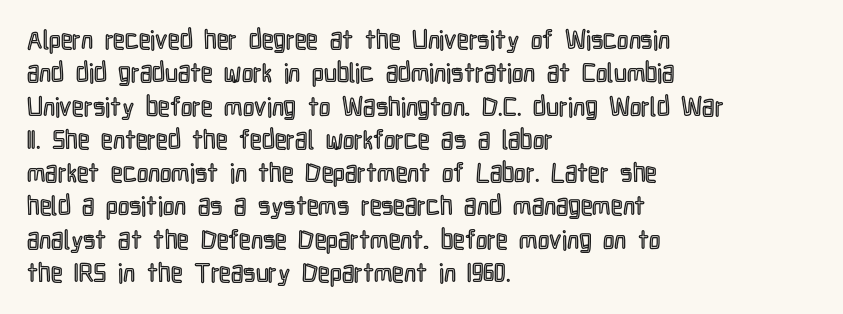
{"italic": "no", "underline": "no", "align": "left", "line_spacing": "normal", "line_spacing_ratio": 1.28, "letter_spacing": "normal", "letter_spacing_em": 0.0, "glyph_px": 26}
